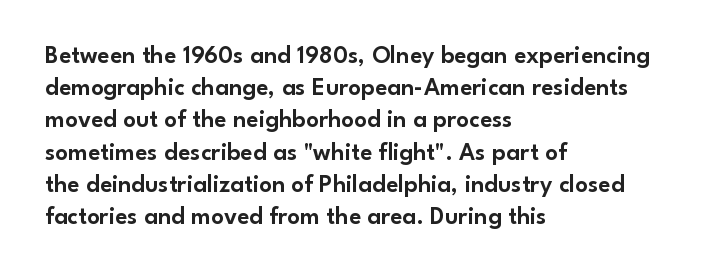
{"italic": "no", "underline": "no", "align": "left", "line_spacing": "normal", "line_spacing_ratio": 1.29, "letter_spacing": "normal", "letter_spacing_em": 0.0, "glyph_px": 25}
